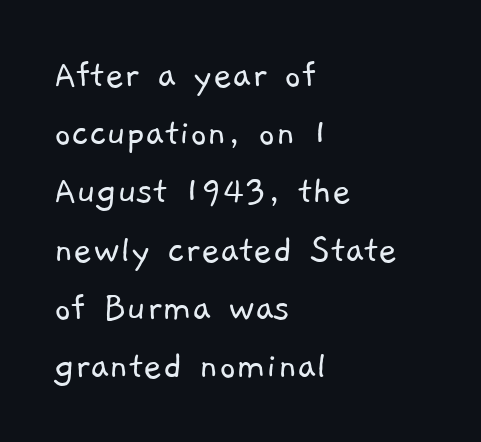
Q: Is the text bold? A: No.
Q: Is the typeface a serif or a sans-serif typeface? A: Sans-serif.
Q: Is the text underlined? A: No.
Q: How is the paragraph aligned? A: Left-aligned.
Q: Is the spacing between letters normal or unusually wide? A: Normal.
Q: Is the spacing between lines tight, normal or loose? A: Normal.
Q: Width (condensed, normal, or wide)? A: Normal.
Q: Stroke contrast? A: Low.
Q: x-height? A: Medium.
Q: Monospaced? A: No.
